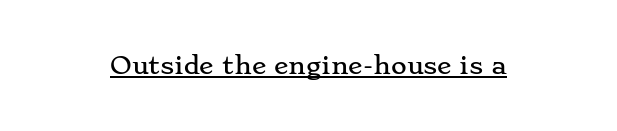
The image shows 24 px text type, upright; set normal letter spacing, underlined.
